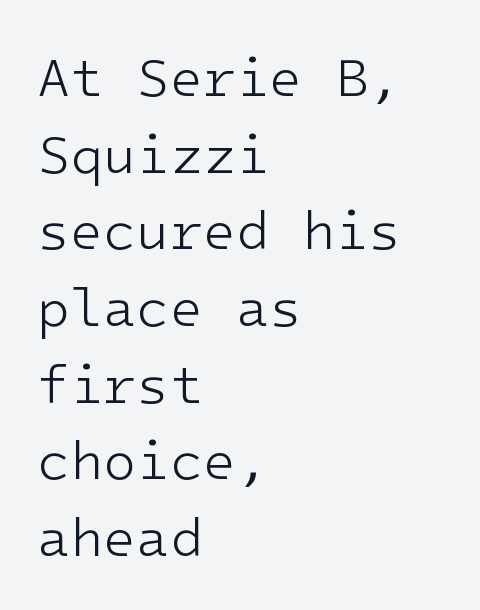
Q: Is the text bold? A: No.
Q: Is the text italic (slanted)? A: No, it is upright.
Q: Is the typeface a serif or a sans-serif typeface? A: Sans-serif.
Q: Is the text underlined? A: No.
Q: How is the paragraph aligned? A: Left-aligned.
Q: Is the spacing between letters normal or unusually wide? A: Normal.
Q: Is the spacing between lines tight, normal or loose? A: Normal.
Q: Width (condensed, normal, or wide)? A: Normal.
Q: Stroke contrast? A: Low.
Q: x-height? A: Medium.
